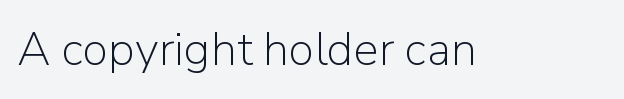
The image shows 47 px light sans-serif type, upright; set normal letter spacing, not underlined; low stroke contrast and a medium x-height.
